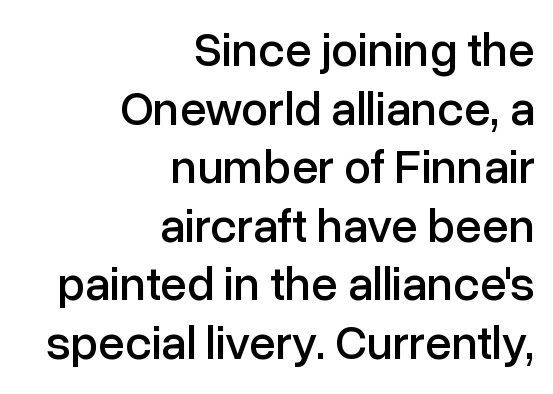
Q: Is the text italic (slanted)? A: No, it is upright.
Q: Is the typeface a serif or a sans-serif typeface? A: Sans-serif.
Q: Is the text underlined? A: No.
Q: How is the paragraph aligned? A: Right-aligned.
Q: Is the spacing between letters normal or unusually wide? A: Normal.
Q: Width (condensed, normal, or wide)? A: Normal.
Q: Stroke contrast? A: Low.
Q: x-height? A: Medium.
Q: Monospaced? A: No.
